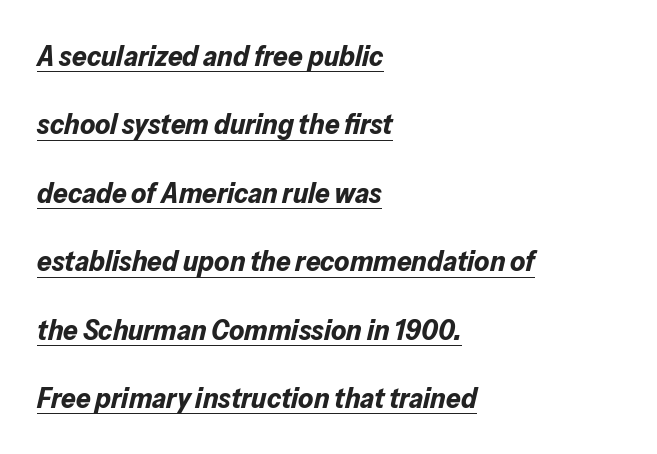
Q: Is the text bold? A: Yes.
Q: Is the text italic (slanted)? A: Yes, it leans right by about 13 degrees.
Q: Is the text underlined? A: Yes.
Q: How is the paragraph aligned? A: Left-aligned.
Q: Is the spacing between letters normal or unusually wide? A: Normal.
Q: Is the spacing between lines tight, normal or loose? A: Loose.
Q: Width (condensed, normal, or wide)? A: Normal.
Q: Stroke contrast? A: Low.
Q: x-height? A: Medium.
Q: Monospaced? A: No.
